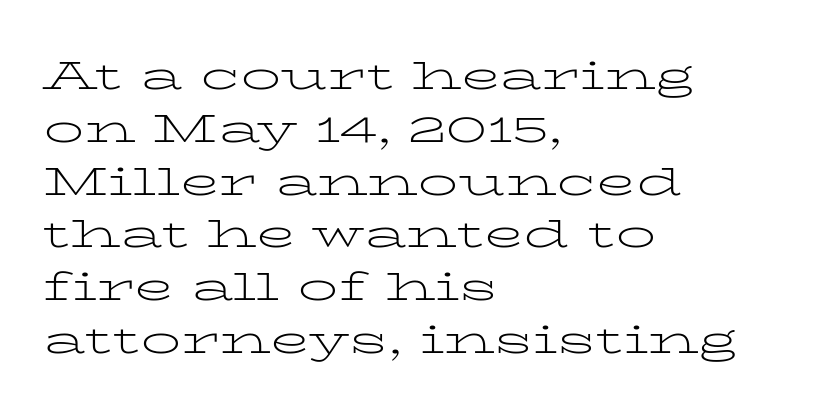
Tracking here is standard; glyphs follow each other at the usual distance. Compared with a centered layout, this one pins lines to the left instead. Only glyphs here, with clear space below each row. Think of a printed novel: that variable character pitch is what you see here. Style check: upright. Horizontal bands of white between lines are of average thickness.
